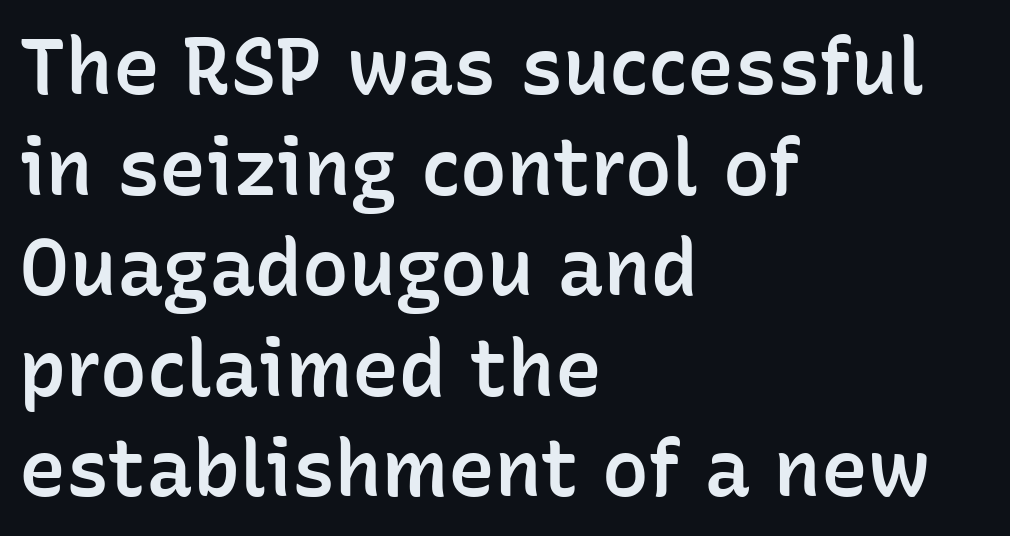
The rendering anchors every line to the left-hand side. Type without underlining. Nobody touched the tracking dial on this one. The letters stand upright; this is a roman face. What kind of face is this? One without serifs — a sans. Regular leading.
